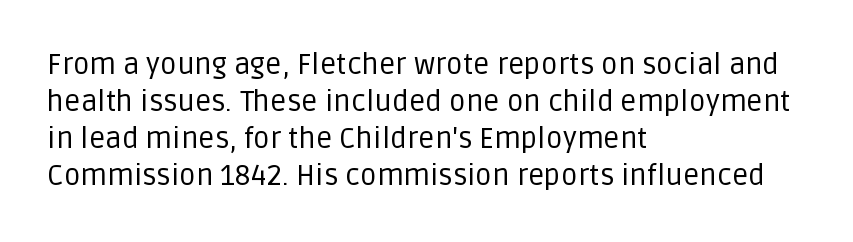
A typesetter would call this leading conventional body-copy spacing. Caption: standard tracking, unaltered. Casual observation: everything's shoved over to the left. This is roman type, the default non-slanted kind. The baseline area is clear. The font is comparable to plain body text, perhaps lighter.
